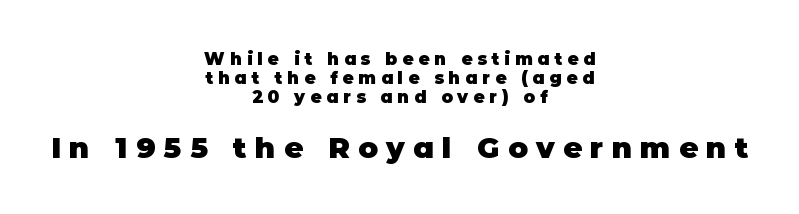
Reading down the block, each line starts at a different indent, mirrored at its end. Summary of vertical rhythm: compact, with narrow interline spacing. These lines carry a lot of weight — the face is fully bold. You get the small type first, then a jump to larger type. The rendering uses natural spacing where letterforms have individual widths. Underline: absent.
